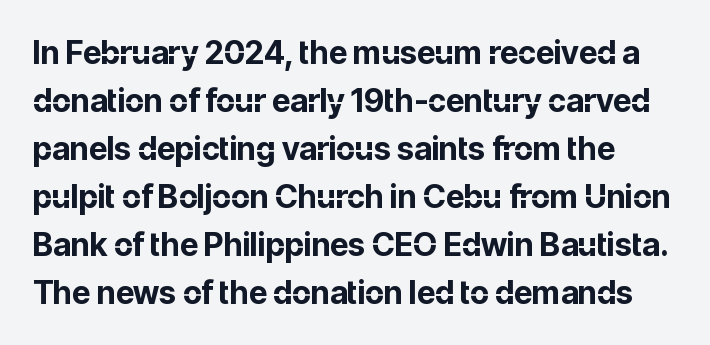
Q: Is the text bold? A: Yes.
Q: Is the text italic (slanted)? A: No, it is upright.
Q: Is the typeface a serif or a sans-serif typeface? A: Sans-serif.
Q: Is the text underlined? A: No.
Q: Is the spacing between letters normal or unusually wide? A: Normal.
Q: Is the spacing between lines tight, normal or loose? A: Normal.
Q: Width (condensed, normal, or wide)? A: Normal.
Q: Stroke contrast? A: Low.
Q: x-height? A: Medium.
Q: Monospaced? A: No.
